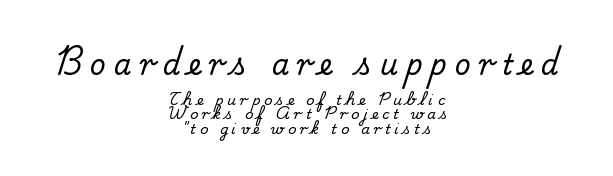
{"serif": "yes", "width": "normal", "stroke_contrast": "medium", "x_height": "small", "monospaced": "no", "underline": "no", "align": "center", "line_spacing": "tight", "line_spacing_ratio": 1.02, "letter_spacing": "wide", "letter_spacing_em": 0.28, "larger_block": "first", "size_ratio": 2.0, "glyph_px": 28}
